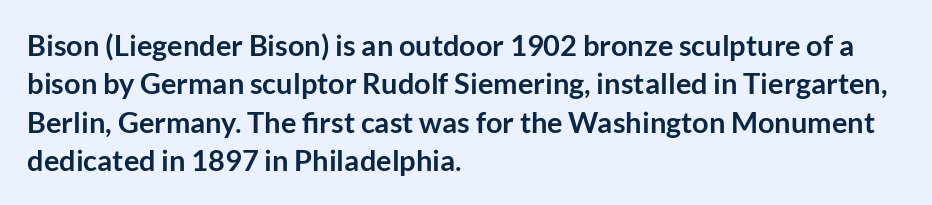
The typesetter chose a ragged-right arrangement here. Spacing verdict: proportional, widths tailored to each character. The line-height multiplier appears to be the usual default. The face used here has the dense, thick strokes of a bold. Designer's note — italics off, roman on. This rendering employs a face without finishing strokes, i.e., a sans-serif.
